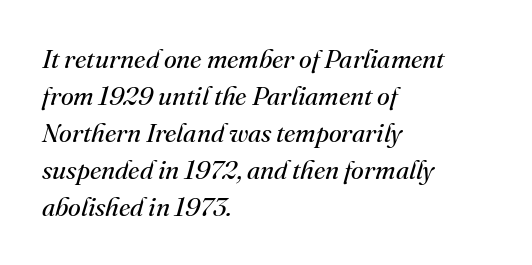
The image shows 26 px text type, italic (leaning right); set left-aligned, normal line spacing (1.42x), normal letter spacing, not underlined.
